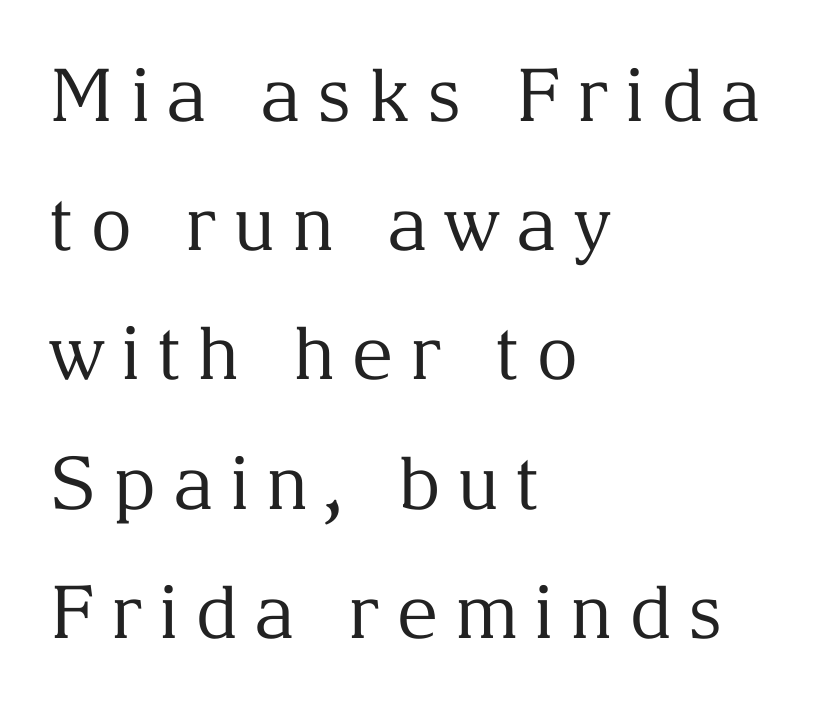
Q: Is the text bold? A: No.
Q: Is the text italic (slanted)? A: No, it is upright.
Q: Is the typeface a serif or a sans-serif typeface? A: Serif.
Q: Is the text underlined? A: No.
Q: How is the paragraph aligned? A: Left-aligned.
Q: Is the spacing between letters normal or unusually wide? A: Unusually wide.
Q: Width (condensed, normal, or wide)? A: Normal.
Q: Stroke contrast? A: Medium.
Q: x-height? A: Medium.
Q: Monospaced? A: No.
